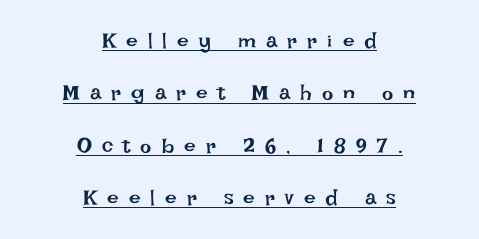
{"italic": "no", "bold": "no", "underline": "yes", "align": "center", "line_spacing": "loose", "line_spacing_ratio": 2.49, "letter_spacing": "wide", "letter_spacing_em": 0.48, "glyph_px": 21}
